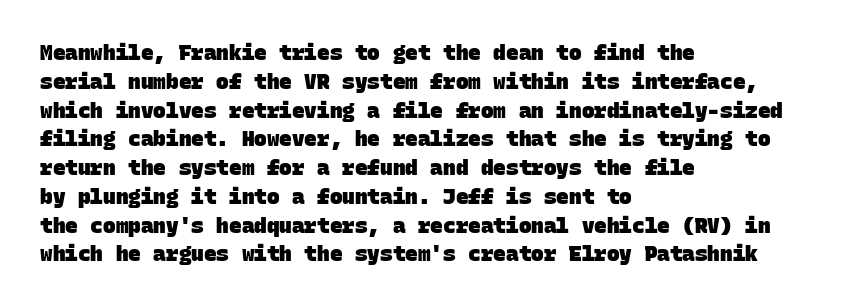
{"bold": "yes", "underline": "no", "align": "left", "line_spacing": "normal", "line_spacing_ratio": 1.37, "letter_spacing": "normal", "letter_spacing_em": 0.0, "glyph_px": 21}
